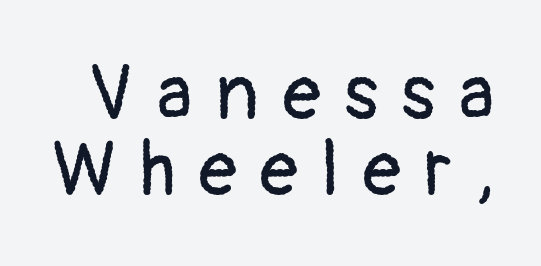
Spacing verdict: proportional, widths tailored to each character. Ascenders rise straight up at ninety degrees. A clean baseline with only descenders dipping below it. Font category for this specimen: sans-serif. The typeface has the unassuming heft of standard copy or less.
